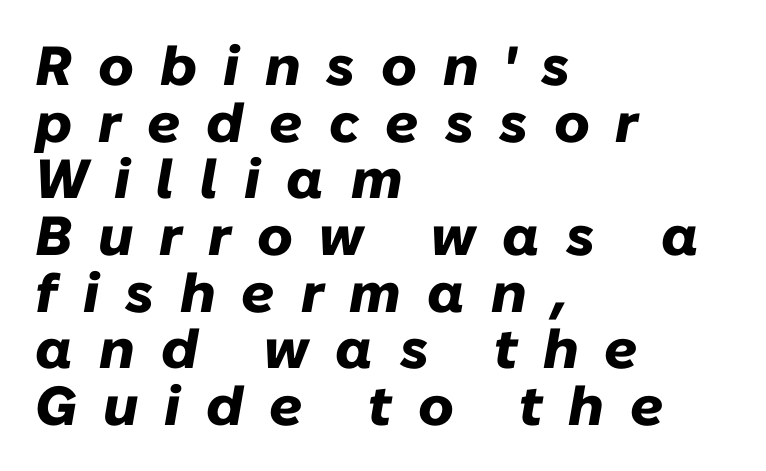
Letters rest on an invisible, unmarked baseline. Looks like regular typesetting: each glyph gets only the width it needs. Does the copy run flush right? No — it runs flush left. Regarding leading, the lines here are crowded together. Bold? Absolutely — the strokes are thick and heavy. The glyphs look as if they've been sheared to an angle.
